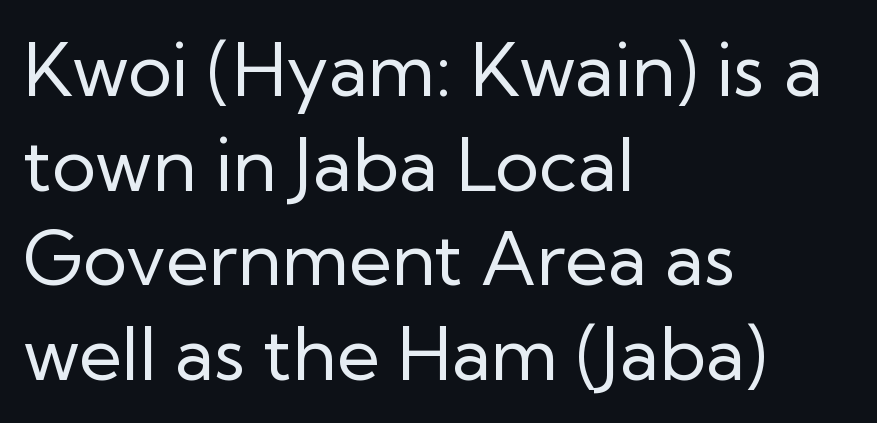
{"serif": "no", "italic": "no", "bold": "no", "weight": "regular", "width": "normal", "stroke_contrast": "low", "x_height": "medium", "monospaced": "no", "underline": "no", "align": "left", "line_spacing": "normal", "line_spacing_ratio": 1.28, "letter_spacing": "normal", "letter_spacing_em": 0.0, "glyph_px": 74}
